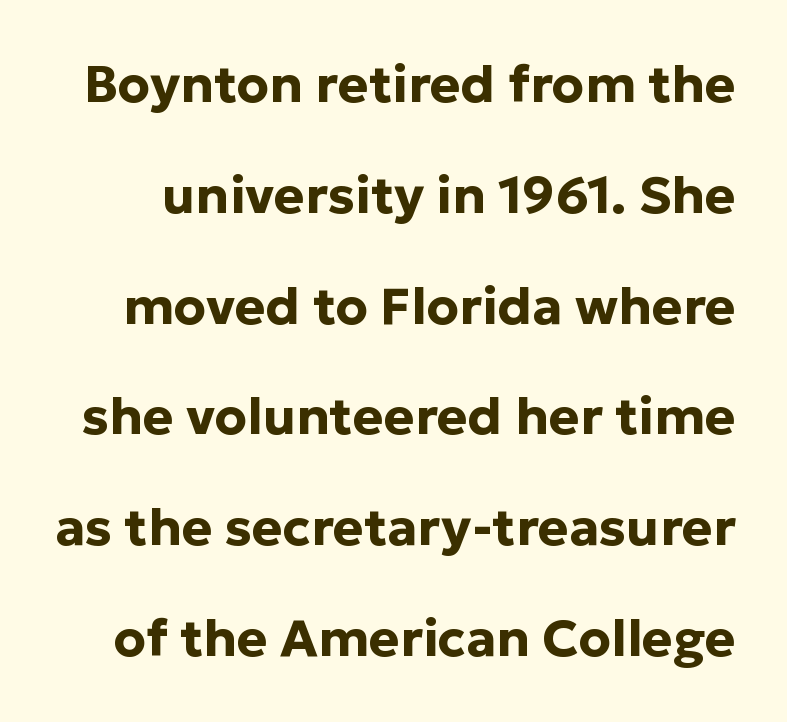
Strokes here are thick enough to call this a true bold. Style check: upright. The letters advance in unequal steps, a hallmark of proportional type. Any mark beneath the type? The region is blank. Horizontal bands of white between lines are thick stripes.
